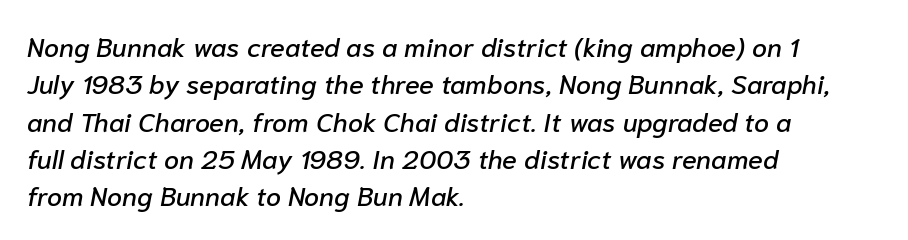
Q: Is the text italic (slanted)? A: Yes, it leans right by about 10 degrees.
Q: Is the text underlined? A: No.
Q: How is the paragraph aligned? A: Left-aligned.
Q: Is the spacing between letters normal or unusually wide? A: Normal.
Q: Is the spacing between lines tight, normal or loose? A: Normal.
